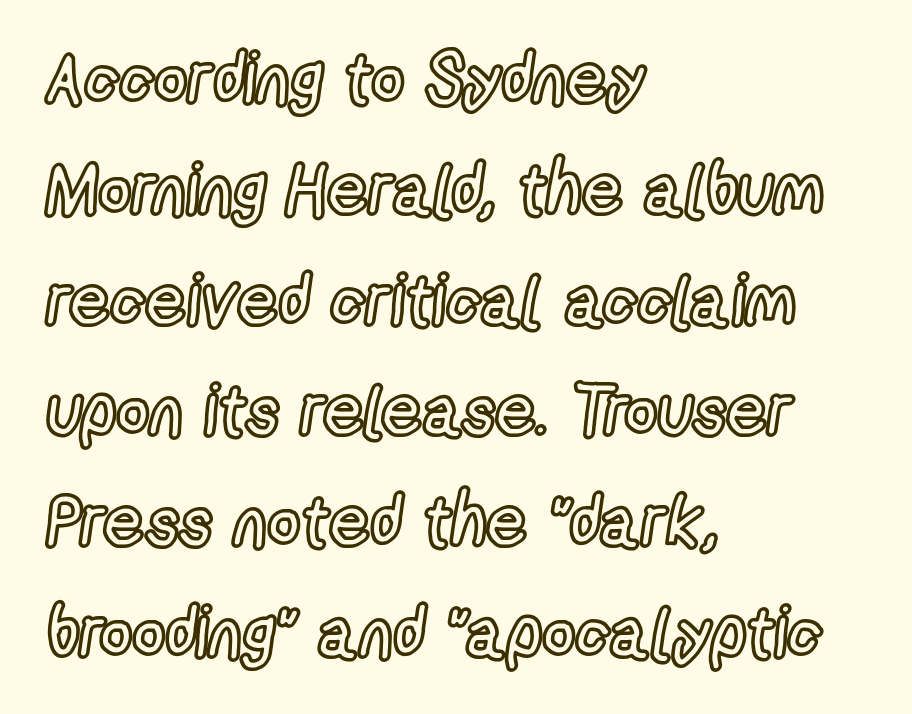
Unmarked baselines from the first word to the last. Rows of type keep a routine distance in the vertical direction. Is the letter spacing exaggerated? No — it looks like the ordinary default. The paragraph has a hard left edge and a soft right edge.
